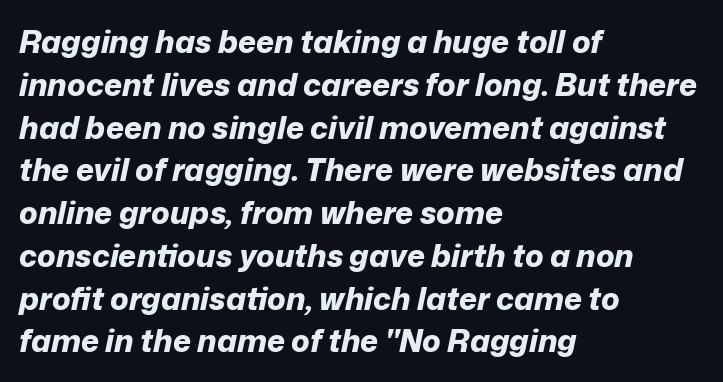
Q: Is the text bold? A: Yes.
Q: Is the text italic (slanted)? A: Yes, it leans right by about 12 degrees.
Q: Is the text underlined? A: No.
Q: How is the paragraph aligned? A: Left-aligned.
Q: Is the spacing between letters normal or unusually wide? A: Normal.
Q: Is the spacing between lines tight, normal or loose? A: Normal.
Q: Width (condensed, normal, or wide)? A: Normal.
Q: Stroke contrast? A: Low.
Q: x-height? A: Medium.
Q: Monospaced? A: No.
